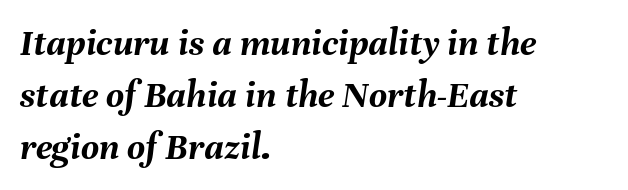
The image shows 39 px semibold type, italic (leaning right); set left-aligned, normal line spacing (1.33x), normal letter spacing, not underlined; medium stroke contrast and a medium x-height.
